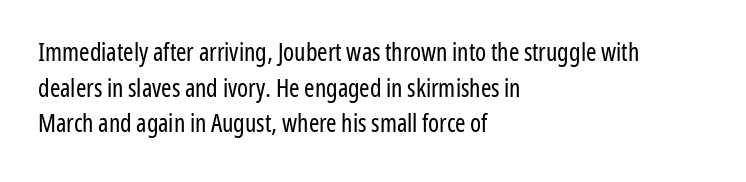
Q: Is the text bold? A: No.
Q: Is the text italic (slanted)? A: No, it is upright.
Q: Is the text underlined? A: No.
Q: How is the paragraph aligned? A: Left-aligned.
Q: Is the spacing between letters normal or unusually wide? A: Normal.
Q: Is the spacing between lines tight, normal or loose? A: Normal.
